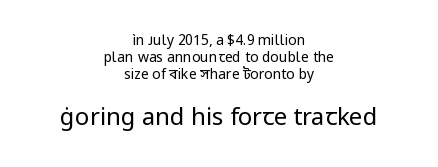
The font is comparable to plain body text, perhaps lighter. The strip under each line holds only bare page. Look at the glyph heights: the lower group is clearly the bigger setting. Default kerning and tracking; the words read as compact shapes. Posture: vertical. Caption: multi-line text, centered on the measure.
